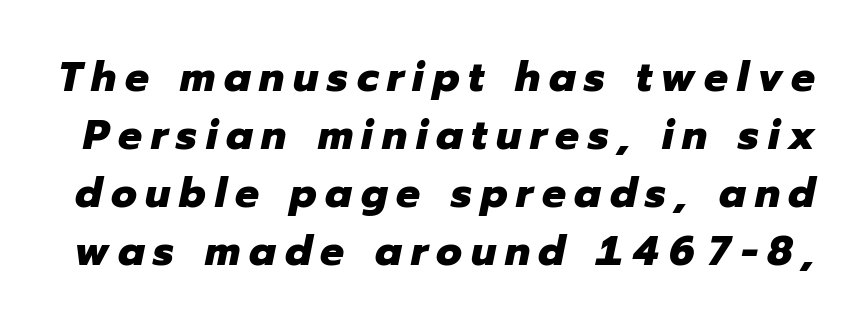
Q: Is the text bold? A: Yes.
Q: Is the text italic (slanted)? A: Yes, it leans right by about 12 degrees.
Q: Is the text underlined? A: No.
Q: Is the spacing between letters normal or unusually wide? A: Unusually wide.
Q: Is the spacing between lines tight, normal or loose? A: Normal.
Q: Width (condensed, normal, or wide)? A: Normal.
Q: Stroke contrast? A: Low.
Q: x-height? A: Medium.
Q: Monospaced? A: No.
